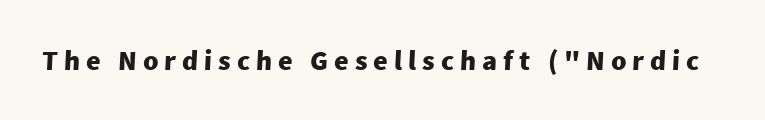
{"serif": "no", "bold": "yes", "weight": "heavy", "width": "normal", "stroke_contrast": "low", "x_height": "medium", "monospaced": "no", "underline": "no", "letter_spacing": "wide", "letter_spacing_em": 0.21, "glyph_px": 28}
